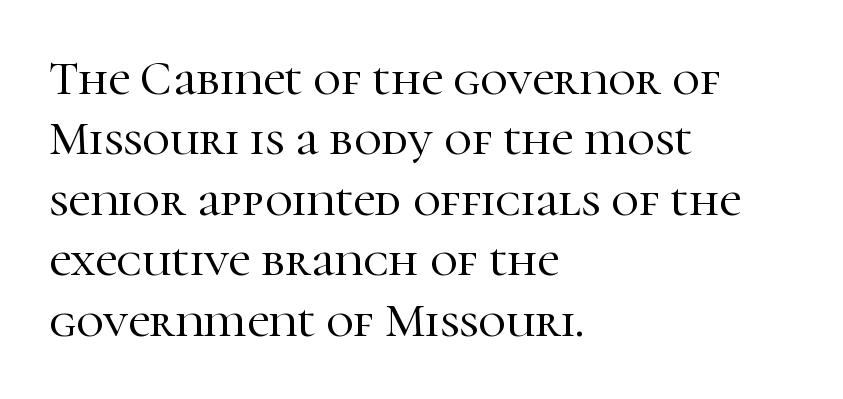
The zone under the glyphs is completely vacant. Serif or sans? Serif — the stroke terminals have little feet. A typesetter would call this proportional, since set widths differ per character. Whoever set this chose a conventional vertical rhythm.
